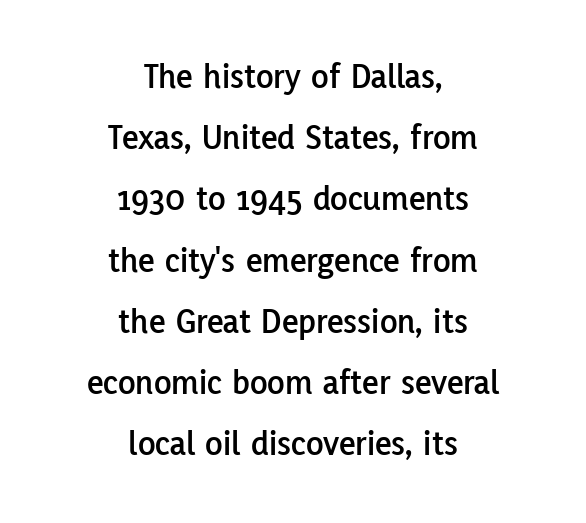
{"serif": "no", "italic": "no", "width": "normal", "stroke_contrast": "low", "x_height": "medium", "monospaced": "no", "underline": "no", "align": "center", "line_spacing": "normal", "line_spacing_ratio": 1.7, "letter_spacing": "normal", "letter_spacing_em": 0.0, "glyph_px": 36}
